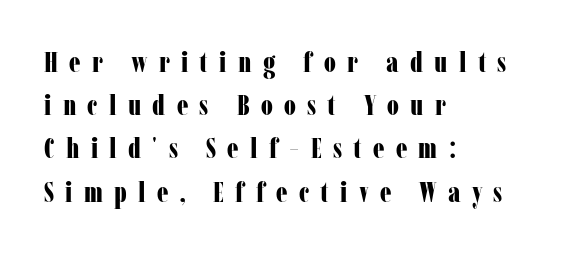
{"serif": "yes", "italic": "no", "bold": "yes", "weight": "bold", "width": "condensed", "stroke_contrast": "low", "x_height": "medium", "monospaced": "no", "underline": "no", "align": "left", "line_spacing": "normal", "line_spacing_ratio": 1.49, "letter_spacing": "wide", "letter_spacing_em": 0.39, "glyph_px": 29}
